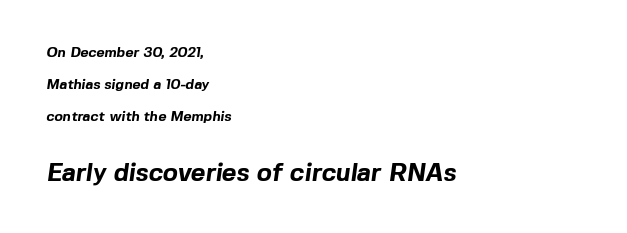
Of the two passages, the one underneath uses the larger point size. One-word summary of the alignment: left. The letters are bold, with thick, heavy strokes. These lines keep a tight, regular rhythm from letter to letter. The string is rendered with underlining switched off. A great deal of white space separates one row of letters from the next.
